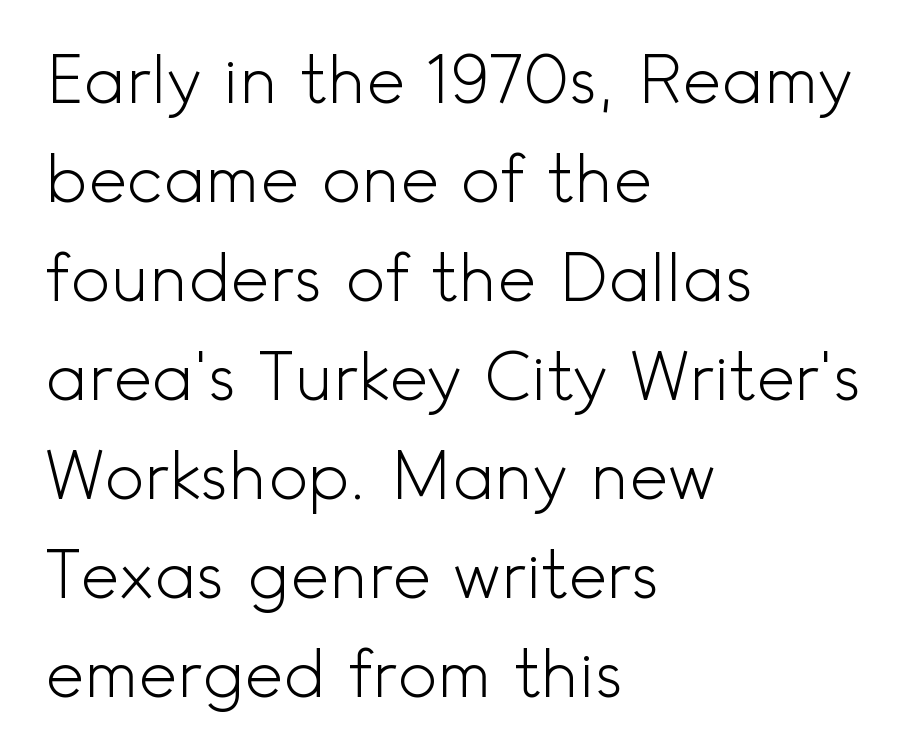
The image shows 66 px light sans-serif type, upright; set left-aligned, normal line spacing (1.5x), normal letter spacing, not underlined; a small x-height.
